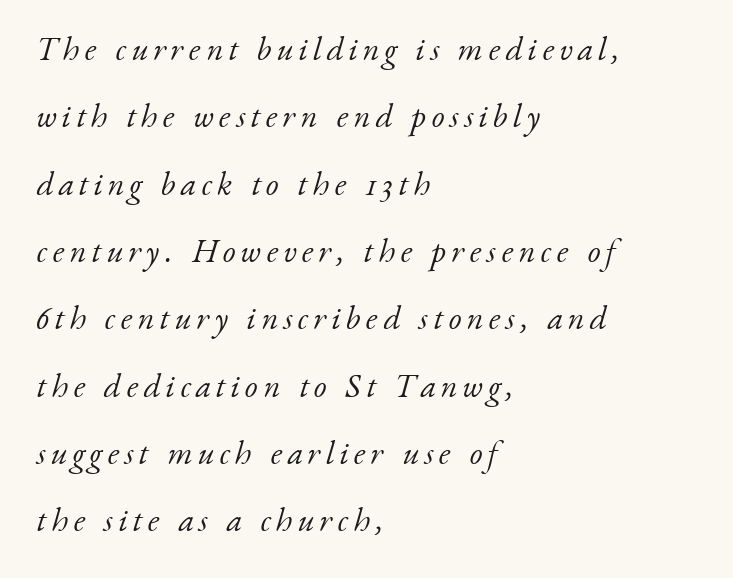
Q: Is the text bold? A: No.
Q: Is the text italic (slanted)? A: Yes, it leans right by about 17 degrees.
Q: Is the typeface a serif or a sans-serif typeface? A: Serif.
Q: Is the text underlined? A: No.
Q: How is the paragraph aligned? A: Left-aligned.
Q: Is the spacing between lines tight, normal or loose? A: Loose.
Q: Width (condensed, normal, or wide)? A: Normal.
Q: Stroke contrast? A: Low.
Q: x-height? A: Small.
Q: Monospaced? A: No.
